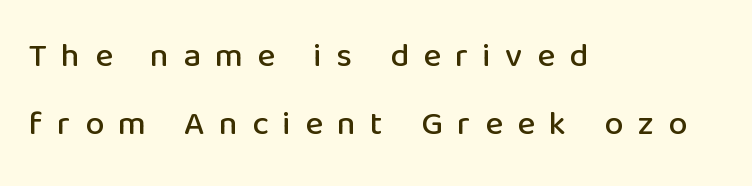
{"serif": "no", "italic": "no", "width": "normal", "stroke_contrast": "low", "x_height": "medium", "monospaced": "no", "underline": "no", "align": "left", "line_spacing": "loose", "line_spacing_ratio": 1.99, "letter_spacing": "wide", "letter_spacing_em": 0.42, "glyph_px": 34}
